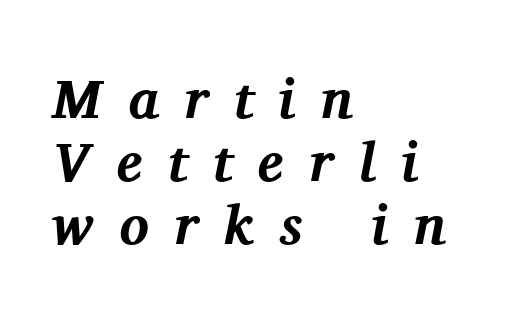
The image shows 55 px bold serif type, italic (leaning right); set left-aligned, tight line spacing (1.15x), unusually wide letter spacing (+0.47 em), not underlined; medium stroke contrast and a medium x-height.
